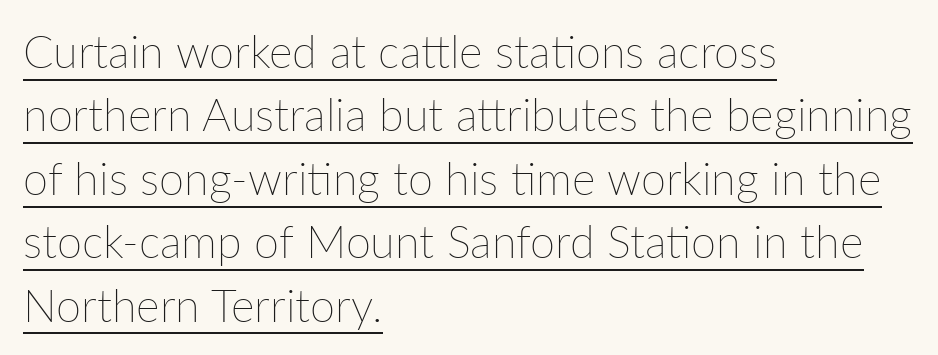
{"italic": "no", "bold": "no", "weight": "thin", "width": "normal", "stroke_contrast": "low", "x_height": "medium", "monospaced": "no", "underline": "yes", "align": "left", "line_spacing": "normal", "line_spacing_ratio": 1.41, "letter_spacing": "normal", "letter_spacing_em": 0.0, "glyph_px": 45}
